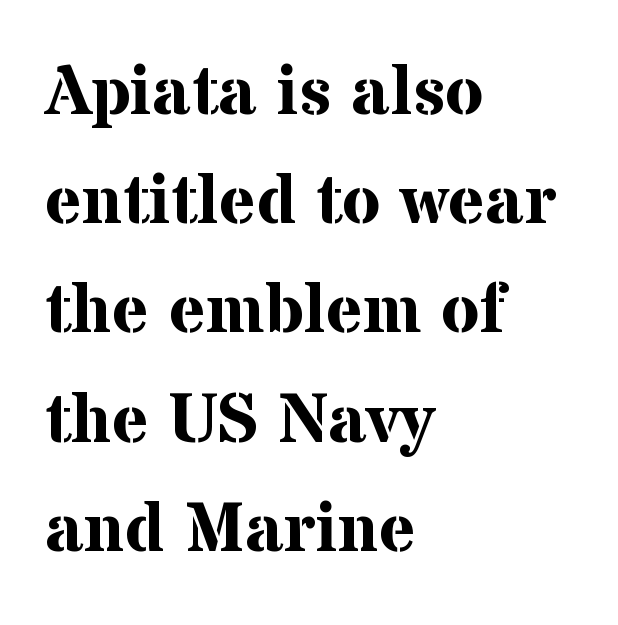
The image shows 70 px bold serif type, upright; set left-aligned, normal line spacing (1.56x), normal letter spacing, not underlined; medium stroke contrast and a medium x-height.
